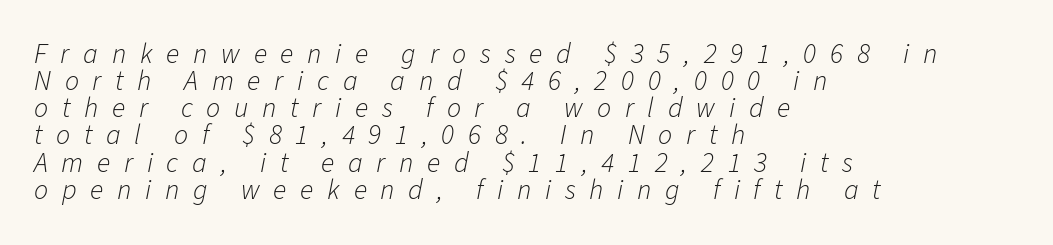
Q: Is the text bold? A: No.
Q: Is the text italic (slanted)? A: Yes, it leans right by about 11 degrees.
Q: Is the text underlined? A: No.
Q: How is the paragraph aligned? A: Left-aligned.
Q: Is the spacing between letters normal or unusually wide? A: Unusually wide.
Q: Is the spacing between lines tight, normal or loose? A: Tight.
Q: Width (condensed, normal, or wide)? A: Normal.
Q: Stroke contrast? A: Low.
Q: x-height? A: Medium.
Q: Monospaced? A: No.
